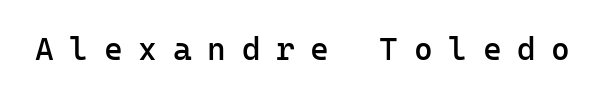
{"serif": "no", "italic": "no", "bold": "semi", "weight": "semibold", "width": "normal", "stroke_contrast": "low", "x_height": "medium", "monospaced": "yes", "underline": "no", "letter_spacing": "wide", "letter_spacing_em": 0.49, "glyph_px": 32}
